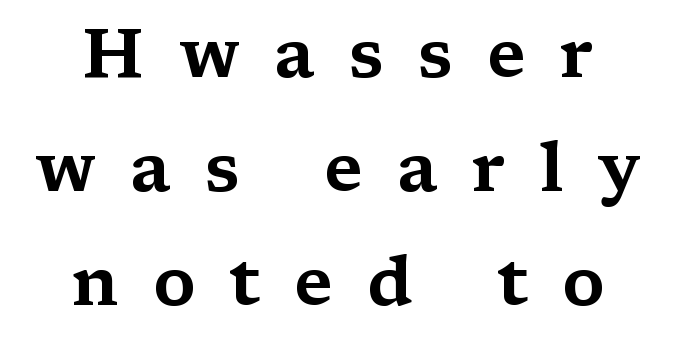
The rows are spaced the way most documents space them. Loose tracking; the words dissolve into strings of separated letters. The string is rendered with underlining switched off. Examine the stroke ends and you'll spot serifs. Quick note: not italic, upright.
